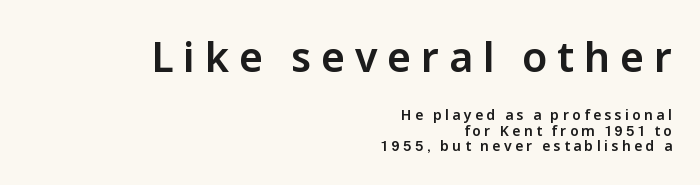
The image shows 41 px sans-serif type, upright; set right-aligned, tight line spacing (1.09x), unusually wide letter spacing (+0.24 em), not underlined; the first (top) block is 2.93x larger; low stroke contrast and a medium x-height.
